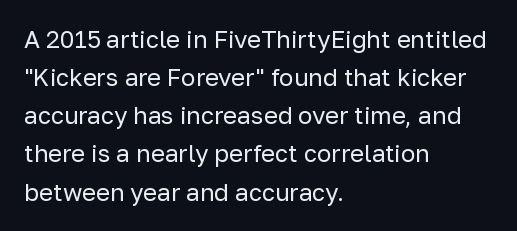
Q: Is the text bold? A: No.
Q: Is the text italic (slanted)? A: No, it is upright.
Q: Is the text underlined? A: No.
Q: How is the paragraph aligned? A: Left-aligned.
Q: Is the spacing between letters normal or unusually wide? A: Normal.
Q: Is the spacing between lines tight, normal or loose? A: Normal.
